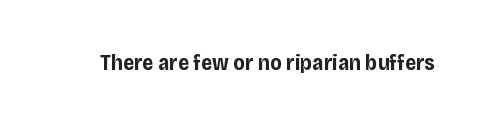
{"italic": "no", "bold": "yes", "underline": "no", "letter_spacing": "normal", "letter_spacing_em": 0.0, "glyph_px": 22}
